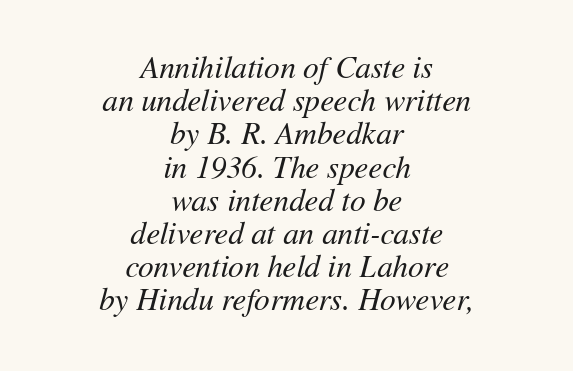
The passage shown is typed in a proportional face where columns would drift. The text carries the slant typical of an italic or oblique font. Weight class: somewhere from thin through regular. Which margin do the lines hug? Neither — every line sits in the middle. Clear beneath every line of the passage. The lines are packed closely together with very little leading.
